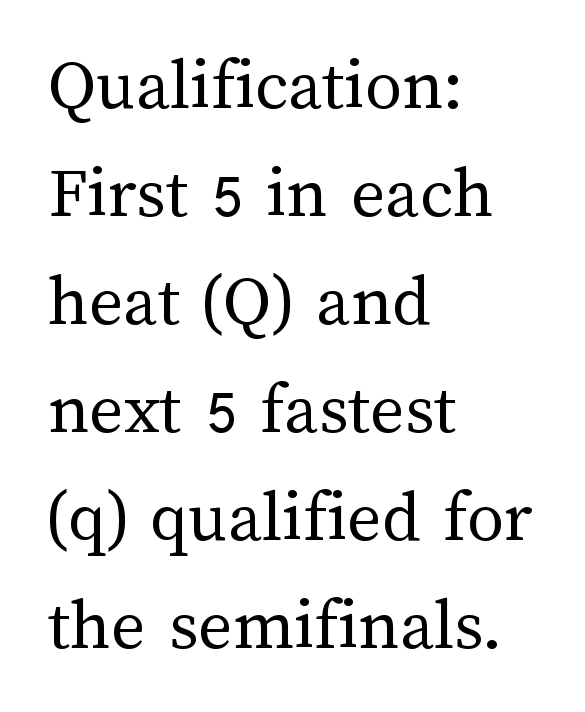
Q: Is the text bold? A: No.
Q: Is the text italic (slanted)? A: No, it is upright.
Q: Is the text underlined? A: No.
Q: How is the paragraph aligned? A: Left-aligned.
Q: Is the spacing between letters normal or unusually wide? A: Normal.
Q: Is the spacing between lines tight, normal or loose? A: Normal.
Q: Width (condensed, normal, or wide)? A: Normal.
Q: Stroke contrast? A: Medium.
Q: x-height? A: Medium.
Q: Monospaced? A: No.
